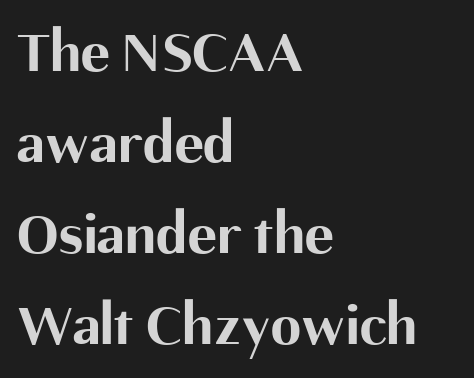
Pretty heavy lettering here — definitely bold. The characters display no serif detailing; their extremities are plain. Inter-character spacing is left at the font's built-in metrics. A student would call this left alignment; a typographer would say flush left, rag right. Compared with typical paragraphs, the rows here are spaced about the same.
